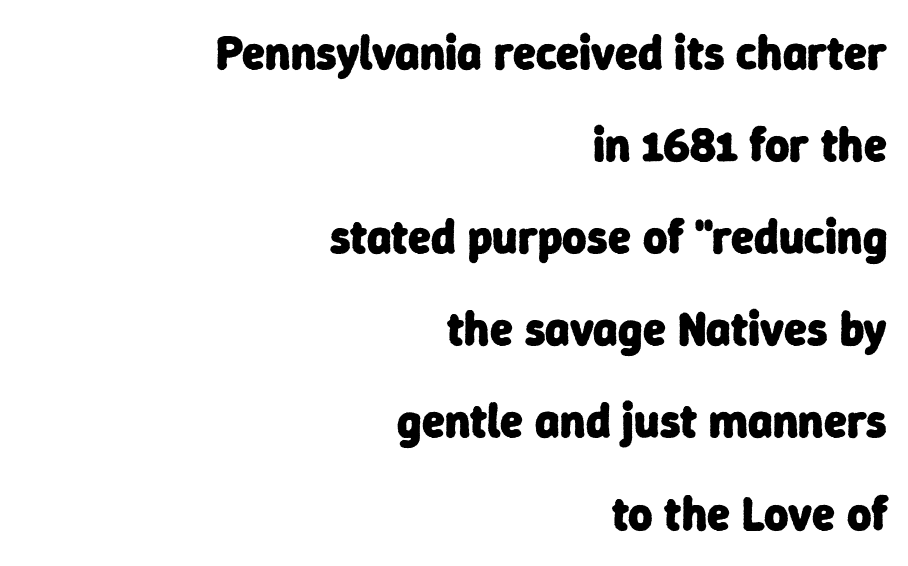
Q: Is the text bold? A: Yes.
Q: Is the typeface a serif or a sans-serif typeface? A: Sans-serif.
Q: Is the text underlined? A: No.
Q: How is the paragraph aligned? A: Right-aligned.
Q: Is the spacing between letters normal or unusually wide? A: Normal.
Q: Is the spacing between lines tight, normal or loose? A: Loose.
Q: Width (condensed, normal, or wide)? A: Normal.
Q: Stroke contrast? A: Low.
Q: x-height? A: Medium.
Q: Monospaced? A: No.
